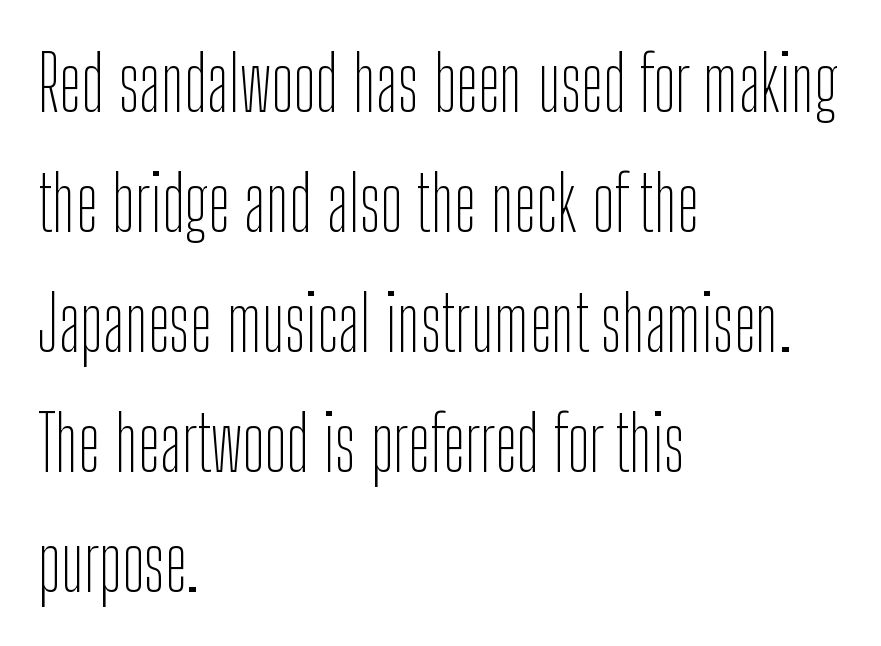
The image shows 75 px thin, condensed sans-serif type, upright; set left-aligned, normal line spacing (1.6x), normal letter spacing, not underlined; low stroke contrast and a medium x-height.
